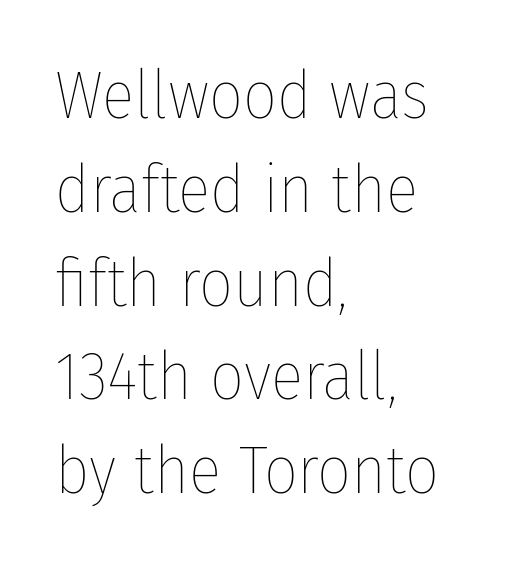
The image shows 67 px thin, condensed type, upright; set left-aligned, normal line spacing (1.4x), normal letter spacing, not underlined; low stroke contrast and a medium x-height.
